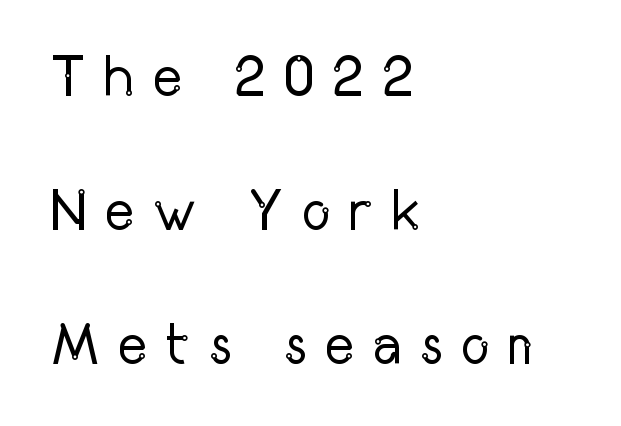
The lines are quadded left. Unbolded letterforms with no extra heft. Decoration check: the copy has no underline. Italic? Not at all — the glyphs are vertical. This rendering employs a face without finishing strokes, i.e., a sans-serif.
